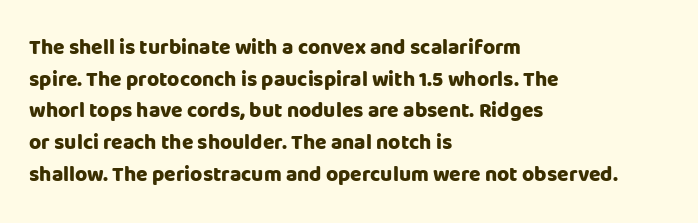
Q: Is the text bold? A: Yes.
Q: Is the text italic (slanted)? A: No, it is upright.
Q: Is the text underlined? A: No.
Q: How is the paragraph aligned? A: Left-aligned.
Q: Is the spacing between letters normal or unusually wide? A: Normal.
Q: Is the spacing between lines tight, normal or loose? A: Normal.
